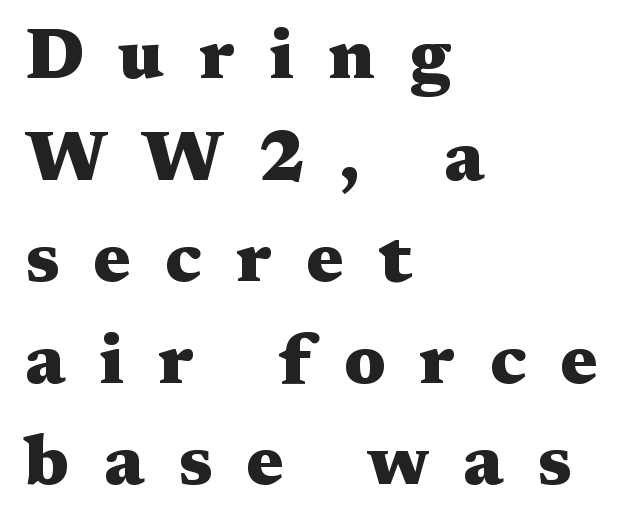
Q: Is the text bold? A: Yes.
Q: Is the text italic (slanted)? A: No, it is upright.
Q: Is the typeface a serif or a sans-serif typeface? A: Serif.
Q: Is the text underlined? A: No.
Q: How is the paragraph aligned? A: Left-aligned.
Q: Is the spacing between letters normal or unusually wide? A: Unusually wide.
Q: Is the spacing between lines tight, normal or loose? A: Normal.
Q: Width (condensed, normal, or wide)? A: Wide.
Q: Stroke contrast? A: Medium.
Q: x-height? A: Medium.
Q: Monospaced? A: No.
